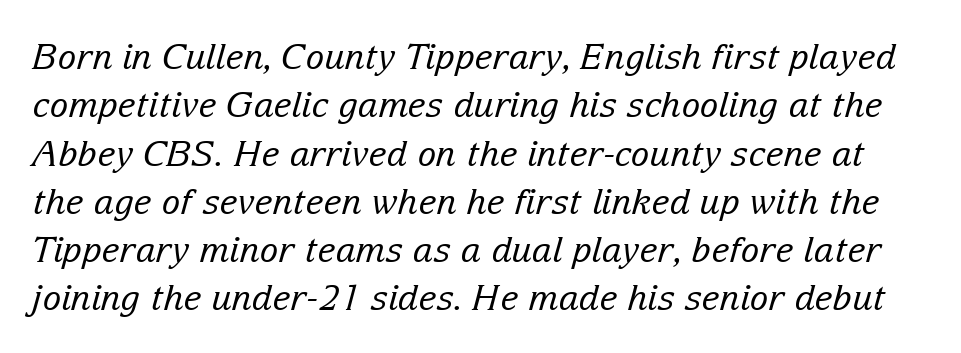
The face used here is rendered with its standard letterfit. This rendering employs a face with finishing strokes, i.e., a serif. The letters advance in unequal steps, a hallmark of proportional type. Slant detected: the letters are inclined. The foot of each line stays bare and open. Evenly set lines give the paragraph a standard silhouette.
